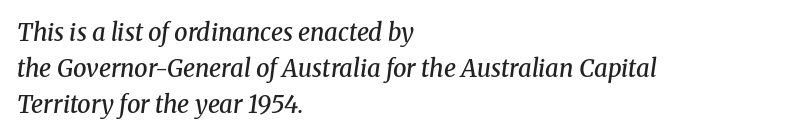
{"italic": "yes", "lean": "right", "slant_degrees": 8, "bold": "semi", "underline": "no", "align": "left", "line_spacing": "normal", "line_spacing_ratio": 1.5, "letter_spacing": "normal", "letter_spacing_em": 0.0, "glyph_px": 24}
